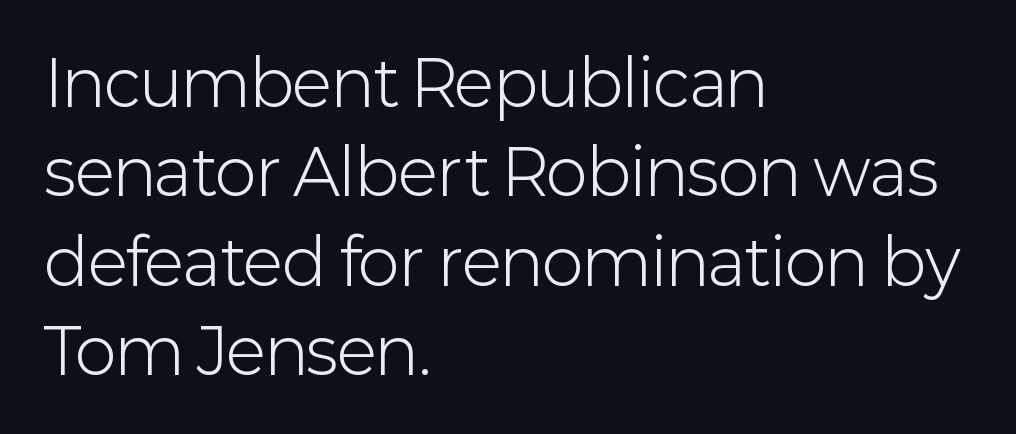
Q: Is the text bold? A: No.
Q: Is the text italic (slanted)? A: No, it is upright.
Q: Is the typeface a serif or a sans-serif typeface? A: Sans-serif.
Q: Is the text underlined? A: No.
Q: How is the paragraph aligned? A: Left-aligned.
Q: Is the spacing between letters normal or unusually wide? A: Normal.
Q: Is the spacing between lines tight, normal or loose? A: Normal.
Q: Width (condensed, normal, or wide)? A: Normal.
Q: Stroke contrast? A: Low.
Q: x-height? A: Medium.
Q: Monospaced? A: No.
